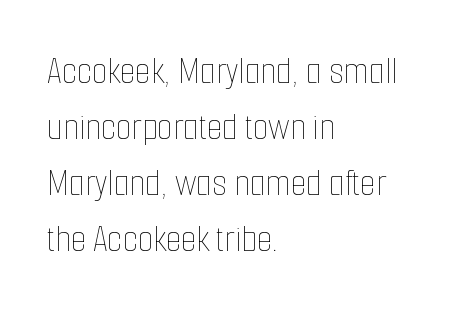
Does the leading feel generous? No, just average. The glyphs are unaccompanied by any horizontal stroke below them. The letterforms sit shoulder to shoulder at normal distance. This is roman type, the default non-slanted kind.
